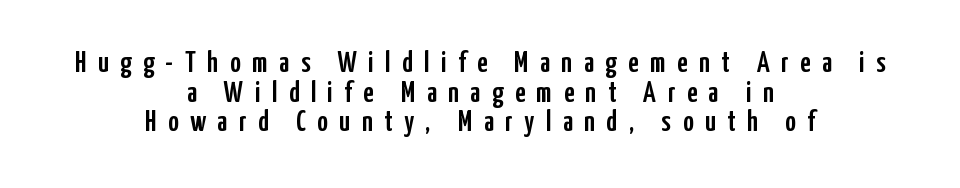
Q: Is the text italic (slanted)? A: No, it is upright.
Q: Is the typeface a serif or a sans-serif typeface? A: Sans-serif.
Q: Is the text underlined? A: No.
Q: How is the paragraph aligned? A: Centered.
Q: Is the spacing between letters normal or unusually wide? A: Unusually wide.
Q: Is the spacing between lines tight, normal or loose? A: Tight.
Q: Width (condensed, normal, or wide)? A: Condensed.
Q: Stroke contrast? A: Low.
Q: x-height? A: Medium.
Q: Monospaced? A: No.
